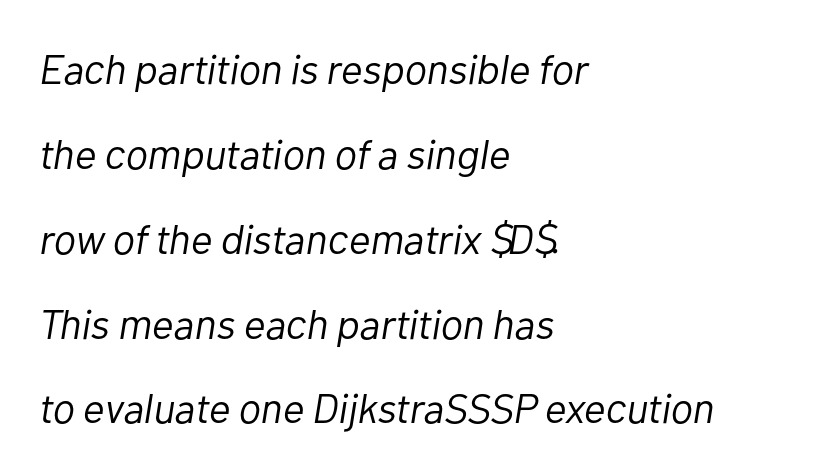
These lines are set flush left with a ragged right edge. These lines are rendered in a variable-pitch font. No chunkiness to these letters — they're not bold. Only glyphs here, with clear space below each row. These lines were composed using italics. Default kerning and tracking; the words read as compact shapes.
